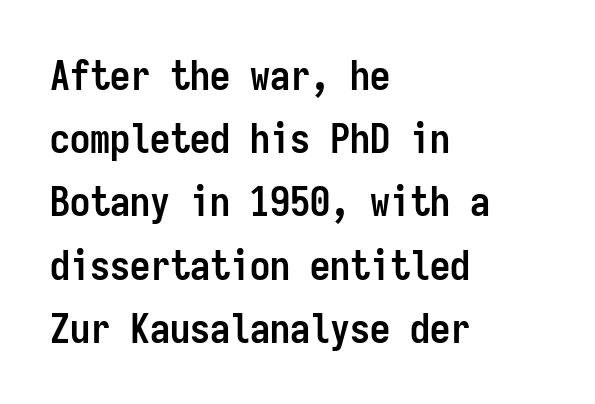
The letters march in equal steps, a hallmark of fixed-pitch type. The text block is weighted toward the left margin, trailing off unevenly rightward. Is the letter spacing exaggerated? No — it looks like the ordinary default. Quick note: interline space is typical. The characters display no serif detailing; their extremities are plain.
